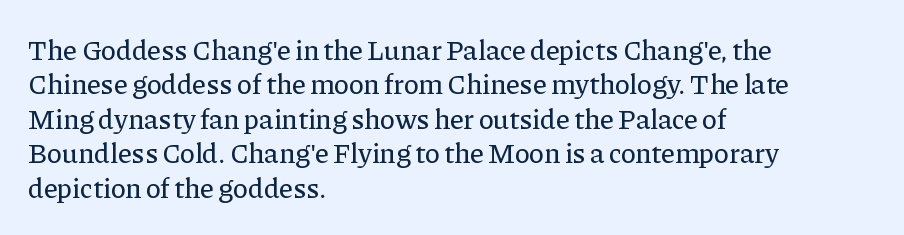
{"serif": "yes", "italic": "no", "width": "normal", "stroke_contrast": "low", "x_height": "medium", "monospaced": "no", "underline": "no", "align": "left", "line_spacing_ratio": 1.23, "letter_spacing": "normal", "letter_spacing_em": 0.0, "glyph_px": 28}
